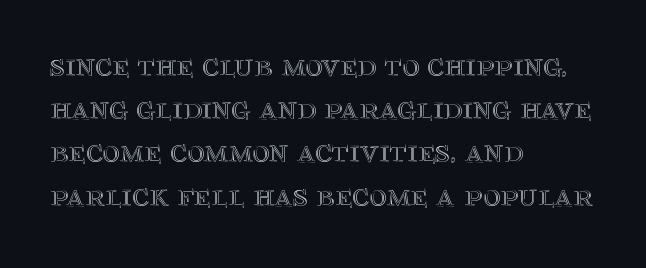
Reading down the block, your eye returns to a fixed left position each line. In terms of letterspacing, this is plain default setting. Letters rest on an invisible, unmarked baseline. The leading is moderate, giving the passage an even texture. The letters advance in unequal steps, a hallmark of proportional type.
